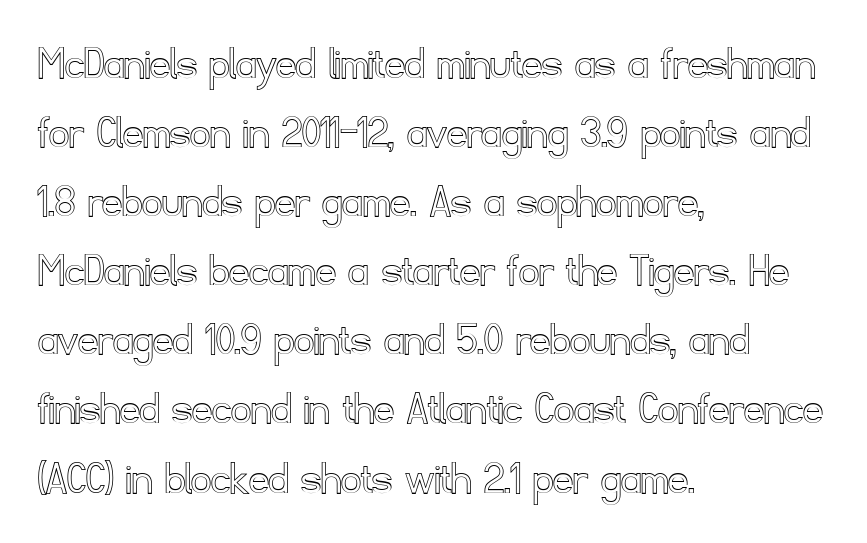
{"italic": "no", "width": "normal", "x_height": "small", "monospaced": "no", "underline": "no", "align": "left", "line_spacing": "normal", "line_spacing_ratio": 1.41, "letter_spacing": "normal", "letter_spacing_em": 0.0, "glyph_px": 49}
